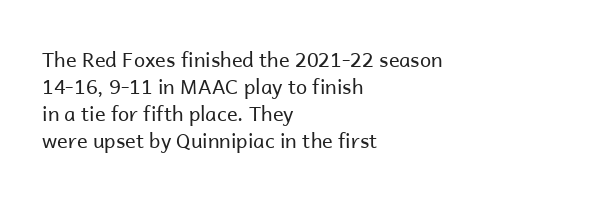
The image shows 20 px text type, upright; set left-aligned, normal line spacing (1.35x), normal letter spacing, not underlined.
